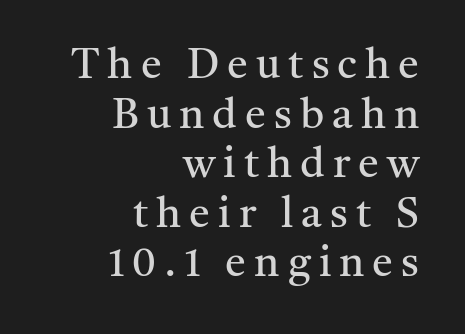
Q: Is the text bold? A: No.
Q: Is the text italic (slanted)? A: No, it is upright.
Q: Is the typeface a serif or a sans-serif typeface? A: Serif.
Q: Is the text underlined? A: No.
Q: How is the paragraph aligned? A: Right-aligned.
Q: Width (condensed, normal, or wide)? A: Normal.
Q: Stroke contrast? A: Medium.
Q: x-height? A: Medium.
Q: Monospaced? A: No.
